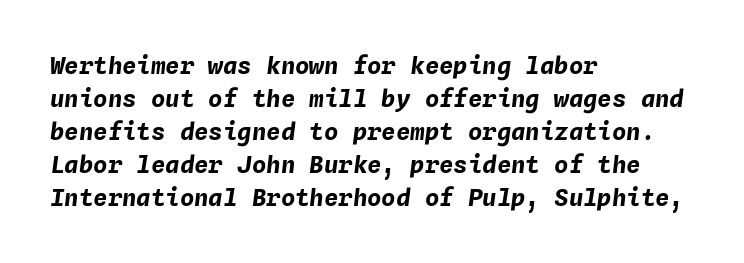
The image shows 24 px bold type, italic (leaning right); set left-aligned, normal line spacing (1.38x), normal letter spacing, not underlined.
